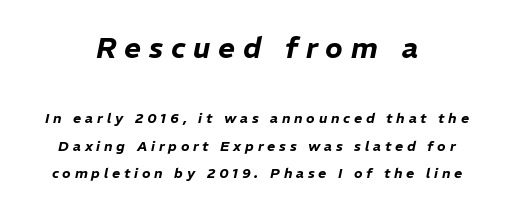
{"italic": "yes", "lean": "right", "slant_degrees": 11, "width": "normal", "stroke_contrast": "low", "x_height": "medium", "monospaced": "no", "underline": "no", "align": "center", "line_spacing": "loose", "line_spacing_ratio": 1.97, "letter_spacing": "wide", "letter_spacing_em": 0.27, "larger_block": "first", "size_ratio": 2.07, "glyph_px": 29}
